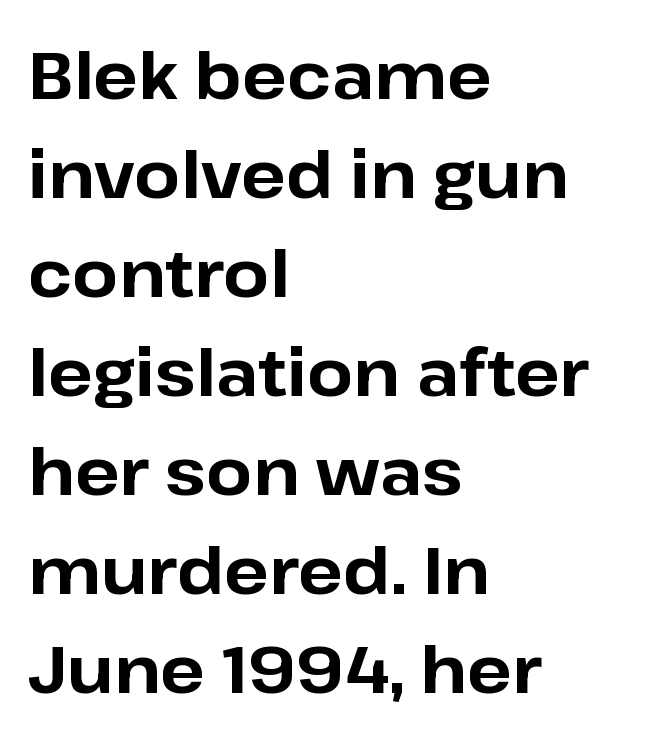
The space directly below the letters is spotless. Heavy-handed strokes throughout: this text is bold. Default kerning and tracking; the words read as compact shapes. Characters remain perfectly vertical along every line. Line starts are locked; line ends wander. The glyphs in this specimen are sans serif.
